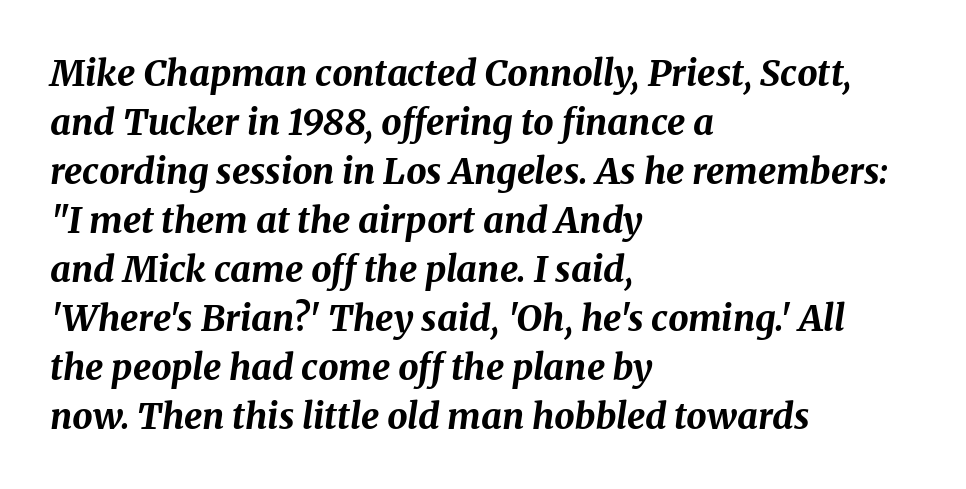
Q: Is the text bold? A: Yes.
Q: Is the text italic (slanted)? A: Yes, it leans right by about 8 degrees.
Q: Is the text underlined? A: No.
Q: How is the paragraph aligned? A: Left-aligned.
Q: Is the spacing between letters normal or unusually wide? A: Normal.
Q: Is the spacing between lines tight, normal or loose? A: Normal.
Q: Width (condensed, normal, or wide)? A: Normal.
Q: Stroke contrast? A: Medium.
Q: x-height? A: Medium.
Q: Monospaced? A: No.
